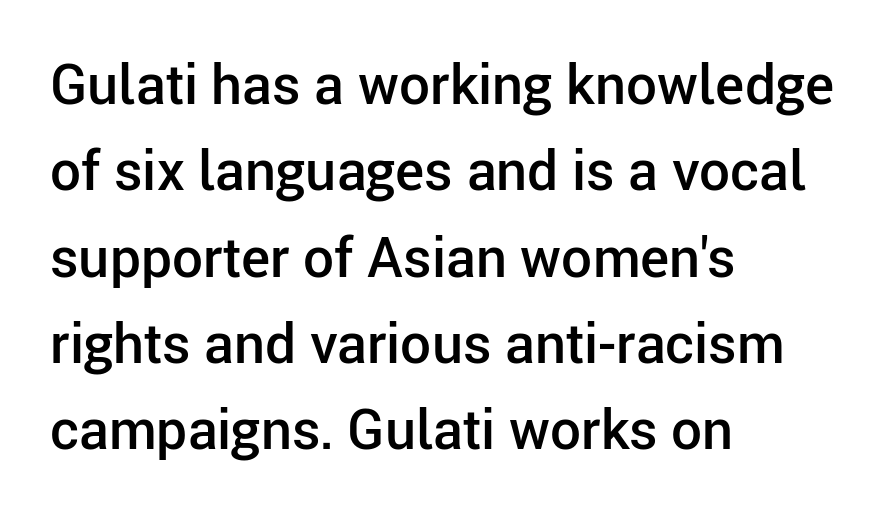
Do the characters align in a grid? No, the font is proportional. What's the leading like? Ordinary, nothing unusual. You can tell it's not italic because the verticals are truly vertical. The horizontal fit of the characters is conventional and even. A somewhat darkened texture: the type is semibold rather than bold.
